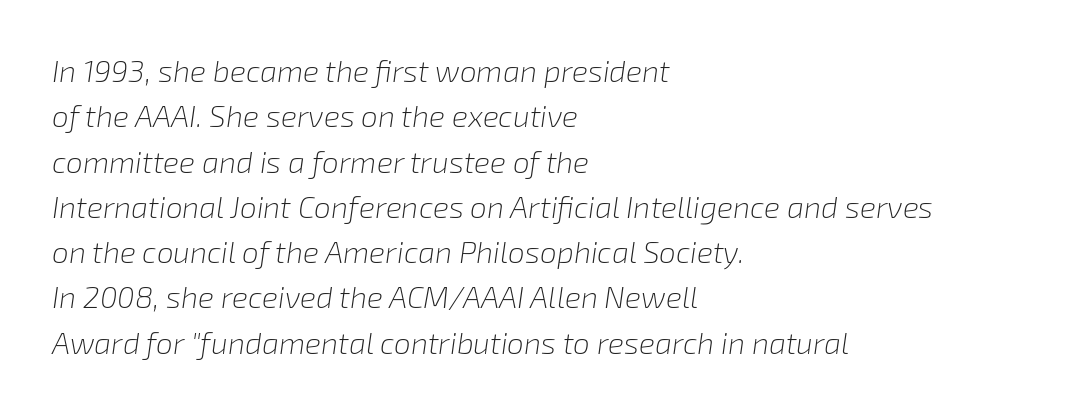
{"italic": "yes", "lean": "right", "slant_degrees": 8, "bold": "no", "weight": "light", "width": "normal", "stroke_contrast": "low", "x_height": "medium", "monospaced": "no", "underline": "no", "align": "left", "line_spacing": "normal", "line_spacing_ratio": 1.51, "letter_spacing": "normal", "letter_spacing_em": 0.0, "glyph_px": 30}
